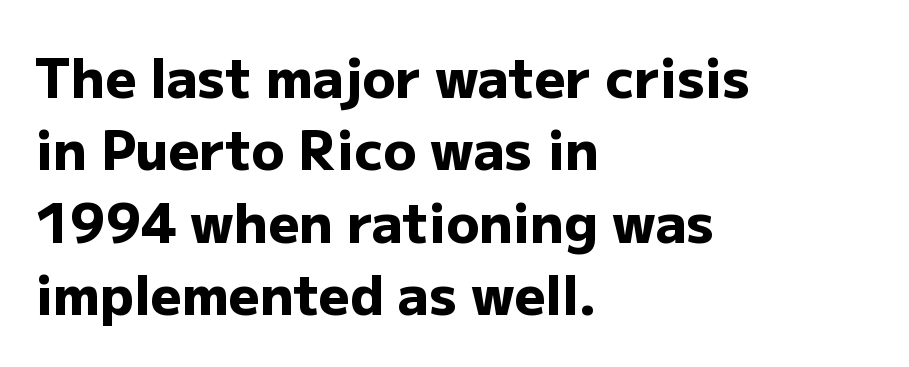
Q: Is the text bold? A: Yes.
Q: Is the text italic (slanted)? A: No, it is upright.
Q: Is the typeface a serif or a sans-serif typeface? A: Sans-serif.
Q: Is the text underlined? A: No.
Q: How is the paragraph aligned? A: Left-aligned.
Q: Is the spacing between letters normal or unusually wide? A: Normal.
Q: Is the spacing between lines tight, normal or loose? A: Normal.
Q: Width (condensed, normal, or wide)? A: Normal.
Q: Stroke contrast? A: Low.
Q: x-height? A: Medium.
Q: Monospaced? A: No.
